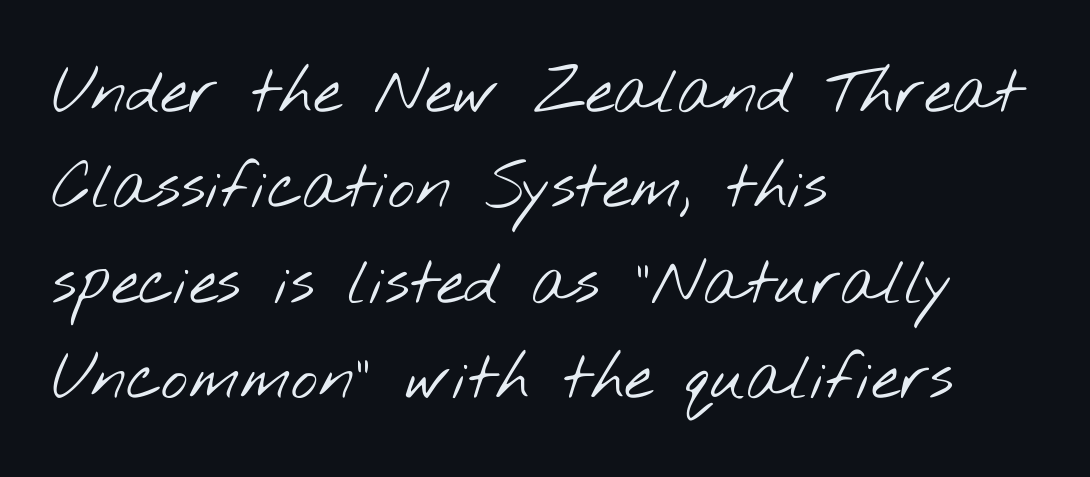
The image shows 64 px light, wide sans-serif type; set left-aligned, normal line spacing (1.49x), normal letter spacing, not underlined; low stroke contrast and a small x-height.
